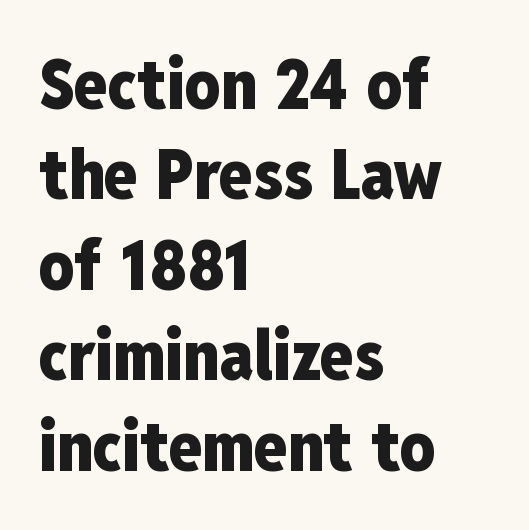
Vertical spacing — default. Every character sits straight up, as roman type does. Glance below the letters and you will spot only blank space. Words appear dense and cohesive because spacing is normal. Do the characters align in a grid? No, the font is proportional. Serif or sans? Sans — the stroke terminals are bare.
